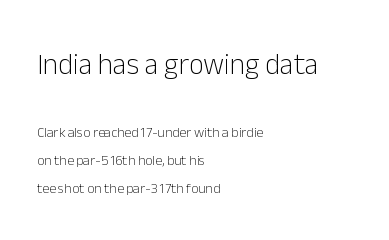
Underline: absent. This block would shrink considerably if given ordinary leading; it's expanded now. Here the designer chose a conventional face with non-uniform glyph widths. This is roman type, the default non-slanted kind.
